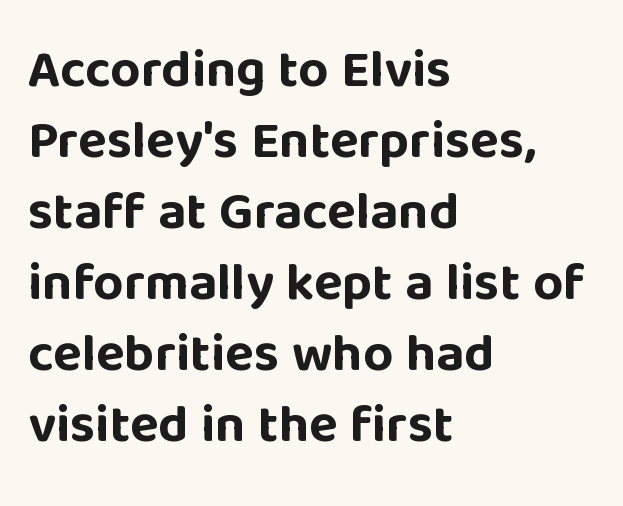
{"serif": "no", "italic": "no", "bold": "yes", "weight": "bold", "width": "normal", "stroke_contrast": "low", "x_height": "large", "monospaced": "no", "underline": "no", "align": "left", "line_spacing": "normal", "line_spacing_ratio": 1.34, "letter_spacing": "normal", "letter_spacing_em": 0.0, "glyph_px": 53}
